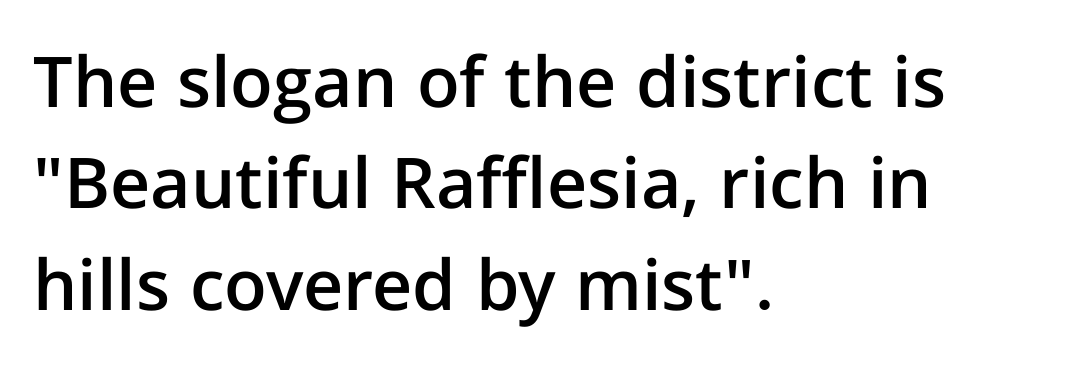
{"serif": "no", "italic": "no", "bold": "semi", "weight": "semibold", "width": "normal", "stroke_contrast": "low", "x_height": "medium", "monospaced": "no", "underline": "no", "align": "left", "line_spacing": "normal", "line_spacing_ratio": 1.45, "letter_spacing": "normal", "letter_spacing_em": 0.0, "glyph_px": 70}
